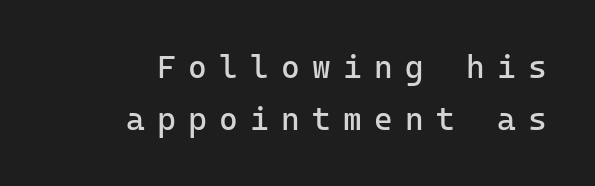
The image shows 32 px regular-weight sans-serif type, upright, monospaced; set right-aligned, normal line spacing (1.62x), unusually wide letter spacing (+0.38 em), not underlined; low stroke contrast and a medium x-height.
